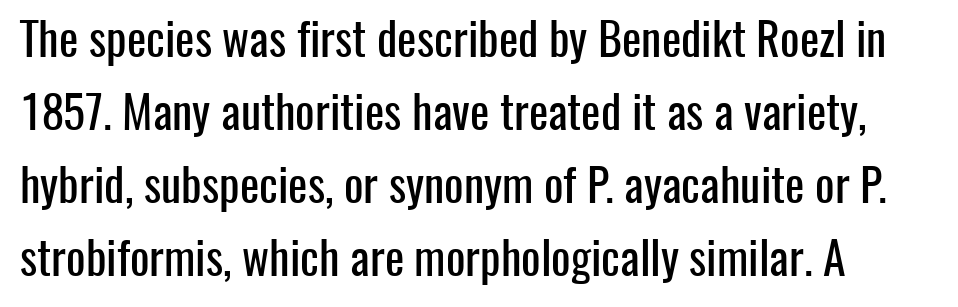
{"serif": "no", "italic": "no", "width": "condensed", "stroke_contrast": "low", "x_height": "medium", "monospaced": "no", "underline": "no", "align": "left", "line_spacing": "normal", "line_spacing_ratio": 1.59, "letter_spacing": "normal", "letter_spacing_em": 0.0, "glyph_px": 46}
